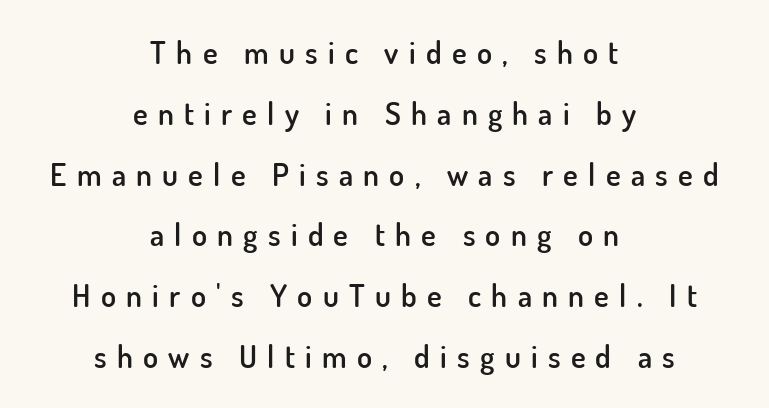
Q: Is the text bold? A: Semi-bold.
Q: Is the text italic (slanted)? A: No, it is upright.
Q: Is the typeface a serif or a sans-serif typeface? A: Sans-serif.
Q: Is the text underlined? A: No.
Q: How is the paragraph aligned? A: Centered.
Q: Is the spacing between letters normal or unusually wide? A: Unusually wide.
Q: Is the spacing between lines tight, normal or loose? A: Loose.
Q: Width (condensed, normal, or wide)? A: Normal.
Q: Stroke contrast? A: Low.
Q: x-height? A: Small.
Q: Monospaced? A: No.
